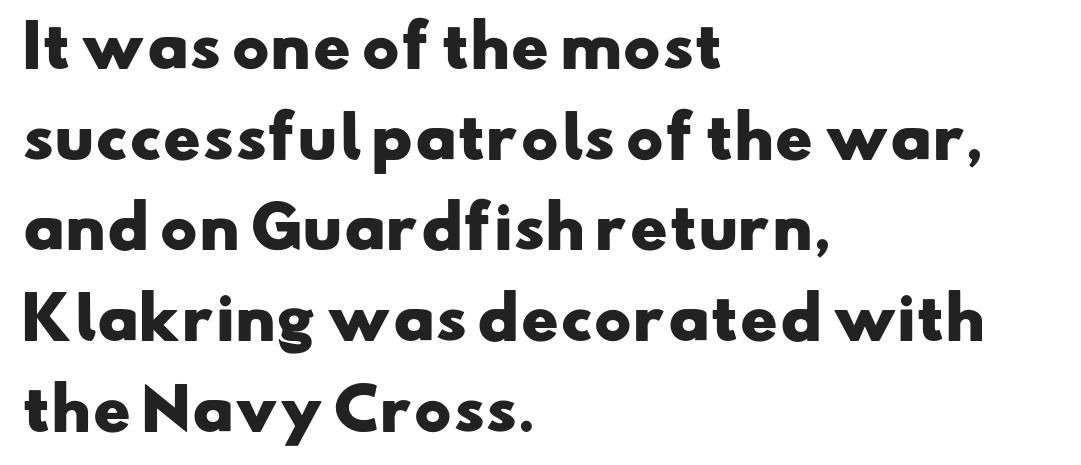
{"serif": "no", "bold": "yes", "weight": "heavy", "width": "wide", "stroke_contrast": "low", "x_height": "small", "monospaced": "no", "underline": "no", "align": "left", "line_spacing": "normal", "line_spacing_ratio": 1.59, "letter_spacing": "normal", "letter_spacing_em": 0.0, "glyph_px": 57}
